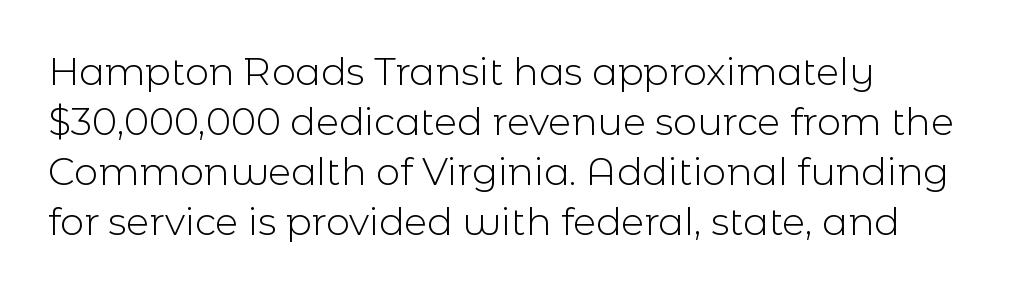
The image shows 38 px light sans-serif type, upright; set left-aligned, normal line spacing (1.32x), normal letter spacing, not underlined; a medium x-height.
